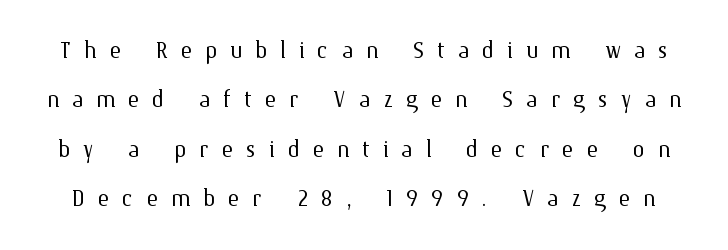
The image shows 30 px light type, upright; set normal line spacing (1.65x), unusually wide letter spacing (+0.43 em), not underlined; medium stroke contrast and a medium x-height.
